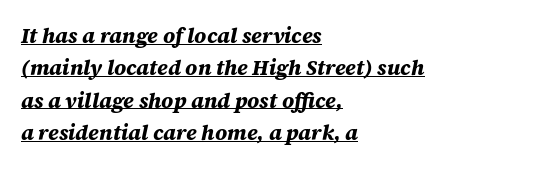
The image shows 21 px bold type, italic (leaning right); set left-aligned, normal line spacing (1.54x), normal letter spacing, underlined.
